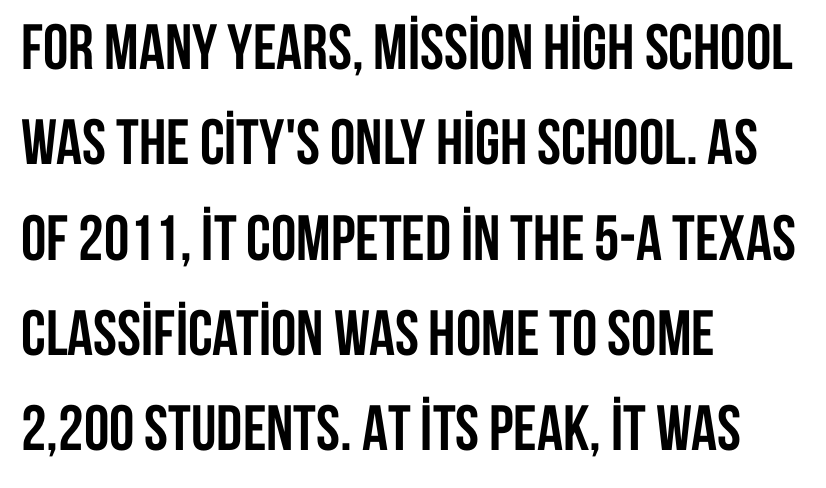
Q: Is the text bold? A: Yes.
Q: Is the text italic (slanted)? A: No, it is upright.
Q: Is the typeface a serif or a sans-serif typeface? A: Sans-serif.
Q: Is the text underlined? A: No.
Q: How is the paragraph aligned? A: Left-aligned.
Q: Is the spacing between letters normal or unusually wide? A: Normal.
Q: Is the spacing between lines tight, normal or loose? A: Normal.
Q: Width (condensed, normal, or wide)? A: Condensed.
Q: Stroke contrast? A: Low.
Q: x-height? A: Large.
Q: Monospaced? A: No.
